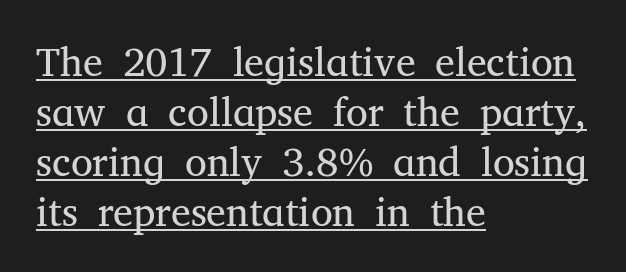
The image shows 40 px regular-weight serif type, upright; set left-aligned, normal line spacing (1.25x), normal letter spacing, underlined; medium stroke contrast and a medium x-height.
